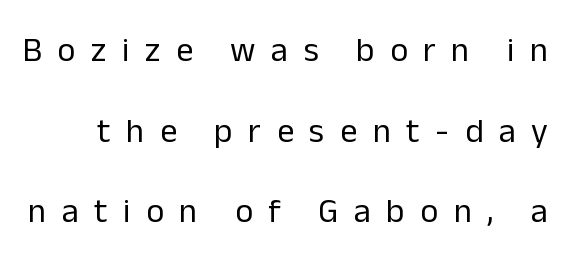
{"serif": "no", "italic": "no", "bold": "no", "weight": "regular", "width": "normal", "stroke_contrast": "low", "x_height": "medium", "monospaced": "no", "underline": "no", "line_spacing": "loose", "line_spacing_ratio": 2.37, "letter_spacing": "wide", "letter_spacing_em": 0.46, "glyph_px": 34}
